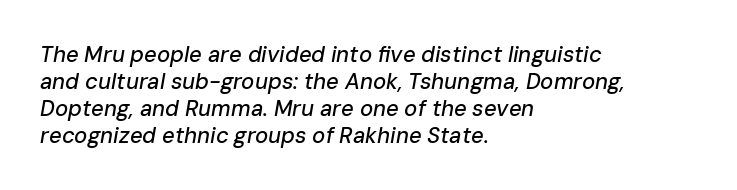
The image shows 22 px text type, italic (leaning right); set left-aligned, line spacing 1.22x, normal letter spacing, not underlined.
